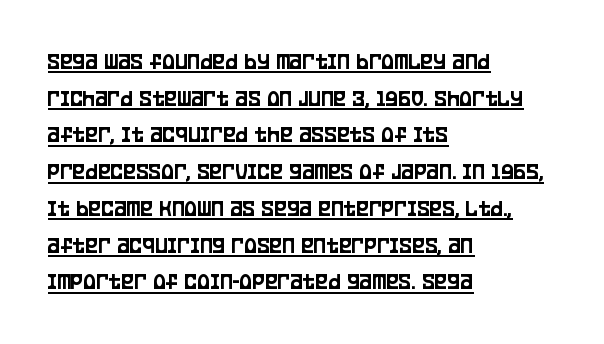
{"italic": "no", "underline": "yes", "align": "left", "line_spacing": "normal", "line_spacing_ratio": 1.53, "letter_spacing": "normal", "letter_spacing_em": 0.0, "glyph_px": 24}
